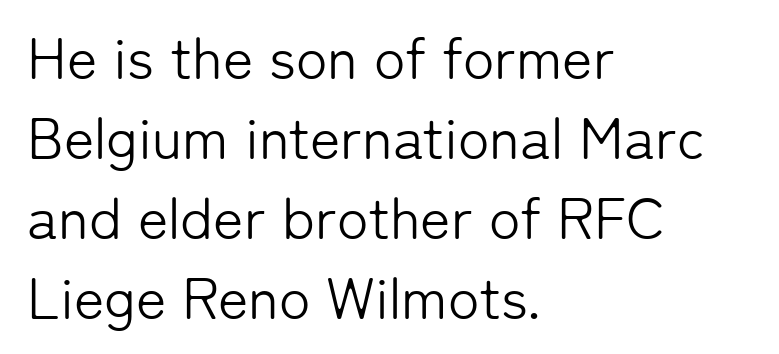
The image shows 58 px light sans-serif type, upright; set left-aligned, normal line spacing (1.38x), normal letter spacing, not underlined; low stroke contrast and a medium x-height.
